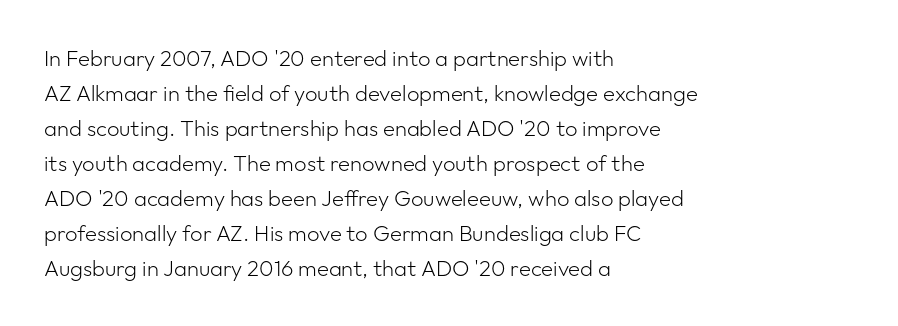
Every stem runs plumb, perpendicular to the baseline. Ink coverage per letter is moderate at most. Does extra space separate the letters? No, they use regular spacing. Line starts are locked; line ends wander. If you measured baseline to baseline, you'd find a middling distance.
